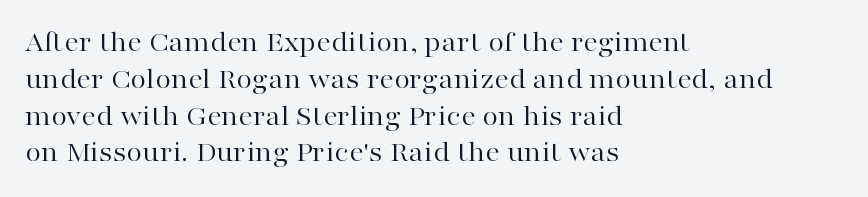
{"serif": "yes", "italic": "no", "bold": "no", "weight": "regular", "width": "wide", "stroke_contrast": "high", "x_height": "medium", "monospaced": "no", "underline": "no", "align": "left", "line_spacing": "normal", "line_spacing_ratio": 1.27, "letter_spacing": "normal", "letter_spacing_em": 0.0, "glyph_px": 29}
